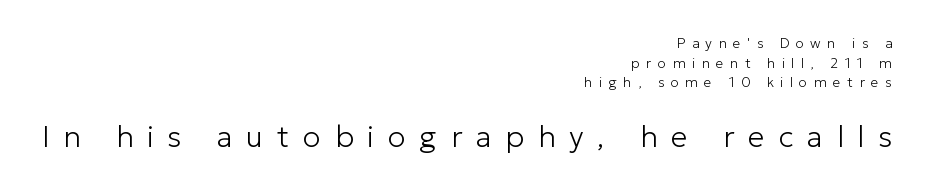
Q: Is the text bold? A: No.
Q: Is the text italic (slanted)? A: No, it is upright.
Q: Is the typeface a serif or a sans-serif typeface? A: Sans-serif.
Q: Is the text underlined? A: No.
Q: How is the paragraph aligned? A: Right-aligned.
Q: Is the spacing between letters normal or unusually wide? A: Unusually wide.
Q: Is the spacing between lines tight, normal or loose? A: Normal.
Q: Which block of text is set in a larger size, the first (top) or the second (bottom)? A: The second (bottom) one.
Q: Width (condensed, normal, or wide)? A: Normal.
Q: Stroke contrast? A: Low.
Q: x-height? A: Medium.
Q: Monospaced? A: No.
